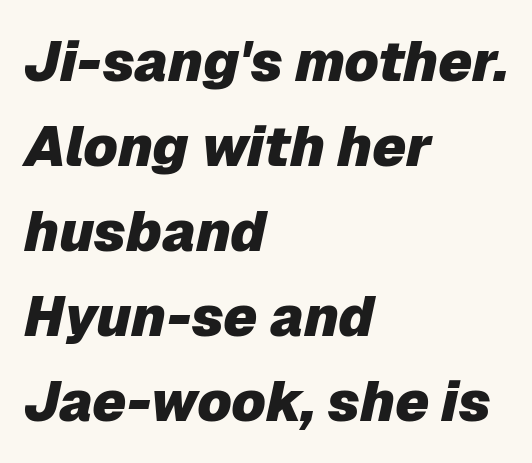
Q: Is the text bold? A: Yes.
Q: Is the text italic (slanted)? A: Yes, it leans right by about 12 degrees.
Q: Is the text underlined? A: No.
Q: How is the paragraph aligned? A: Left-aligned.
Q: Is the spacing between letters normal or unusually wide? A: Normal.
Q: Is the spacing between lines tight, normal or loose? A: Normal.
Q: Width (condensed, normal, or wide)? A: Normal.
Q: Stroke contrast? A: Low.
Q: x-height? A: Medium.
Q: Monospaced? A: No.
